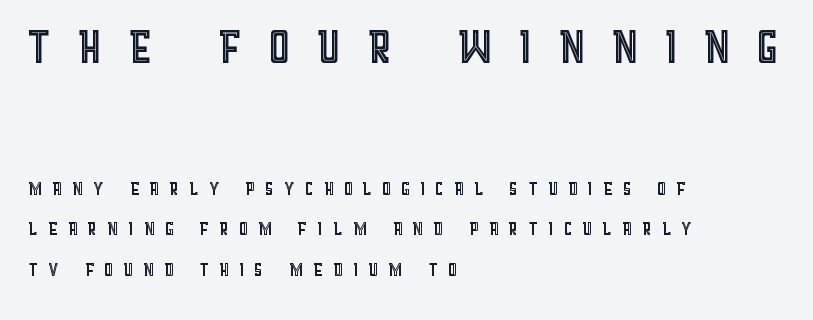
The image shows 61 px condensed type, upright; set left-aligned, normal line spacing (1.69x), unusually wide letter spacing (+0.39 em), not underlined; the first (top) block is 2.54x larger; a large x-height.
